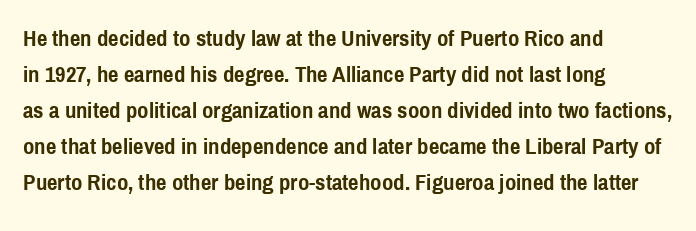
Q: Is the text bold? A: Yes.
Q: Is the text italic (slanted)? A: No, it is upright.
Q: Is the text underlined? A: No.
Q: How is the paragraph aligned? A: Left-aligned.
Q: Is the spacing between letters normal or unusually wide? A: Normal.
Q: Is the spacing between lines tight, normal or loose? A: Normal.
